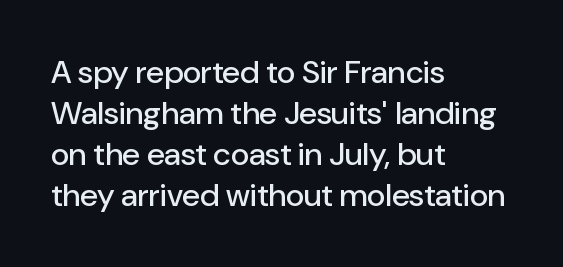
{"serif": "no", "italic": "no", "width": "normal", "stroke_contrast": "low", "x_height": "medium", "monospaced": "no", "underline": "no", "align": "left", "line_spacing": "normal", "line_spacing_ratio": 1.28, "letter_spacing": "normal", "letter_spacing_em": 0.0, "glyph_px": 32}
